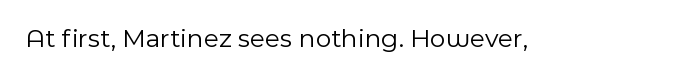
{"italic": "no", "bold": "no", "underline": "no", "letter_spacing": "normal", "letter_spacing_em": 0.0, "glyph_px": 27}
